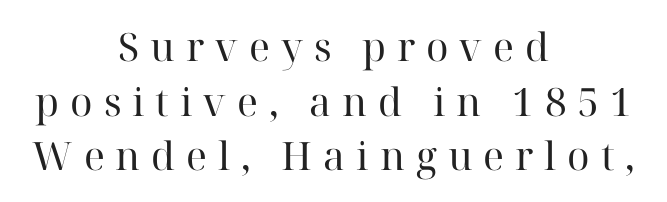
The image shows 39 px regular-weight serif type, upright; set centered, normal line spacing (1.4x), unusually wide letter spacing (+0.28 em), not underlined; high stroke contrast and a medium x-height.
